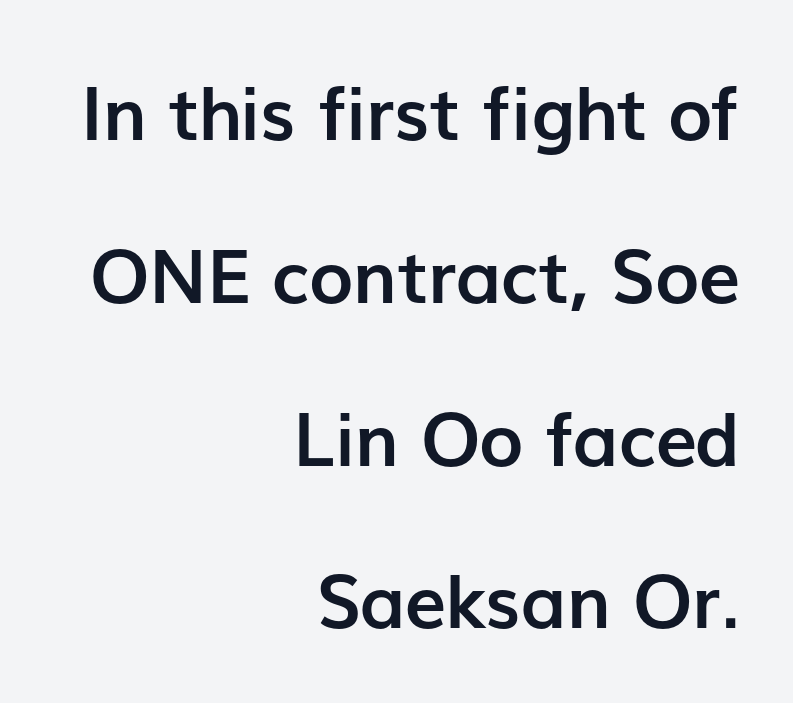
Unlike a traditional serif, this face leaves its strokes unadorned. The gaps between neighbouring characters are ordinary and unremarkable. Set as a true bold cut, around the 700 mark. Layout note: lines flush right.
